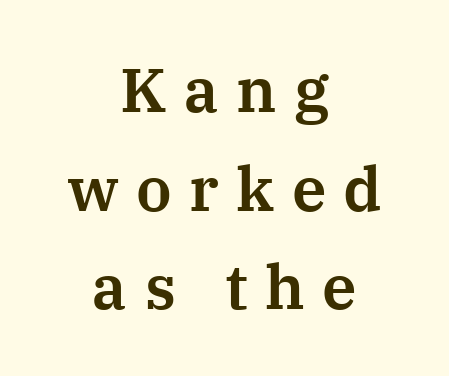
{"serif": "yes", "italic": "no", "width": "normal", "stroke_contrast": "medium", "x_height": "medium", "monospaced": "no", "underline": "no", "align": "center", "line_spacing": "normal", "line_spacing_ratio": 1.59, "letter_spacing": "wide", "letter_spacing_em": 0.28, "glyph_px": 62}
